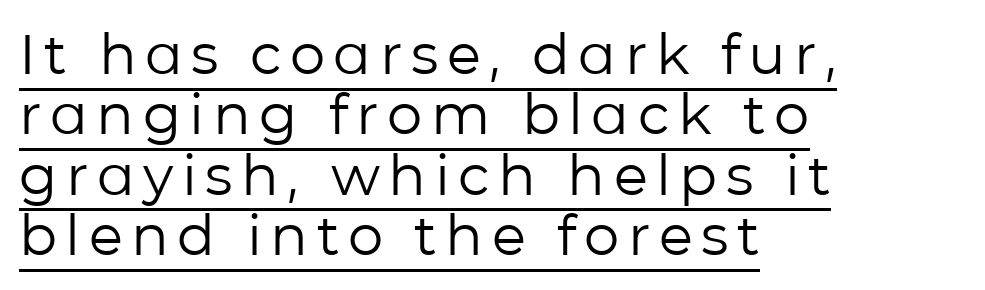
The image shows 56 px regular-weight sans-serif type, upright; set left-aligned, tight line spacing (1.08x), underlined; low stroke contrast and a medium x-height.
